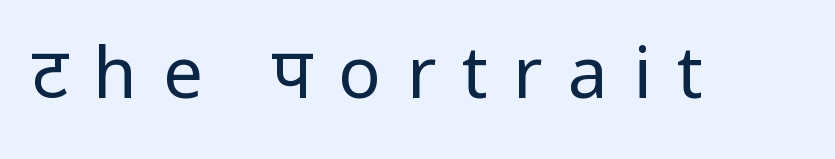
The image shows 71 px regular-weight, condensed sans-serif type, upright; set unusually wide letter spacing (+0.36 em), not underlined; low stroke contrast.
